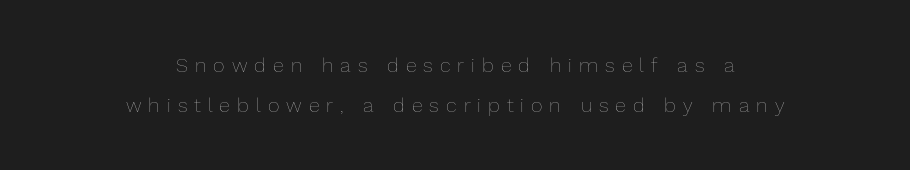
A great deal of white space separates one row of letters from the next. Layout note: lines centered. Bare-footed words on every line. The characters are drawn with everyday or finer stroke widths. Posture: straight, roman, zero tilt. Glyph-to-glyph distance is far greater than everyday printed text.
